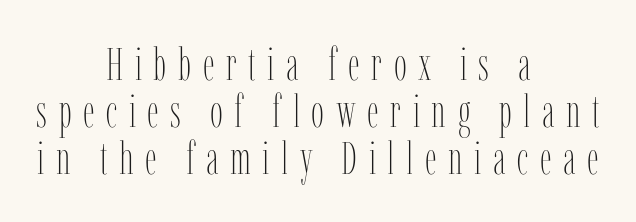
{"italic": "no", "bold": "no", "weight": "thin", "width": "condensed", "stroke_contrast": "low", "x_height": "medium", "monospaced": "no", "underline": "no", "align": "center", "line_spacing": "tight", "line_spacing_ratio": 1.02, "letter_spacing": "wide", "letter_spacing_em": 0.25, "glyph_px": 46}
